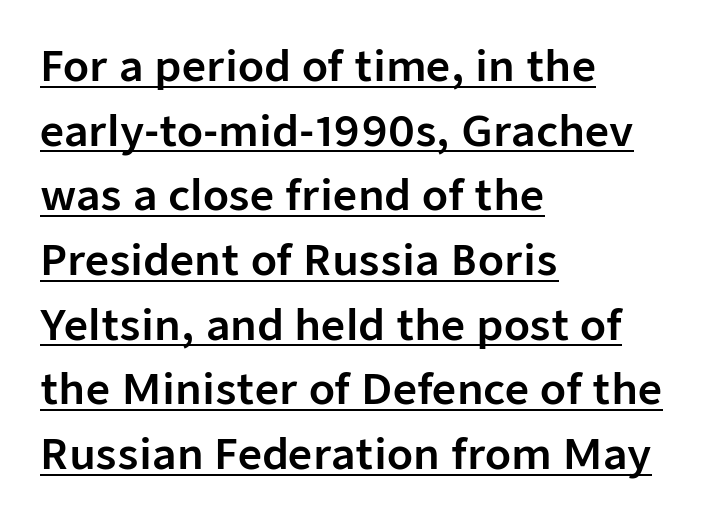
The image shows 42 px sans-serif type, upright; set left-aligned, normal line spacing (1.54x), normal letter spacing, underlined; low stroke contrast and a medium x-height.
